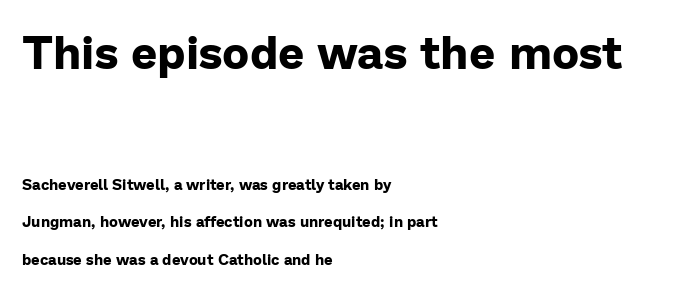
Q: Is the text bold? A: Yes.
Q: Is the text italic (slanted)? A: No, it is upright.
Q: Is the typeface a serif or a sans-serif typeface? A: Sans-serif.
Q: Is the text underlined? A: No.
Q: How is the paragraph aligned? A: Left-aligned.
Q: Is the spacing between letters normal or unusually wide? A: Normal.
Q: Is the spacing between lines tight, normal or loose? A: Loose.
Q: Which block of text is set in a larger size, the first (top) or the second (bottom)? A: The first (top) one.
Q: Width (condensed, normal, or wide)? A: Normal.
Q: Stroke contrast? A: Low.
Q: x-height? A: Medium.
Q: Monospaced? A: No.
